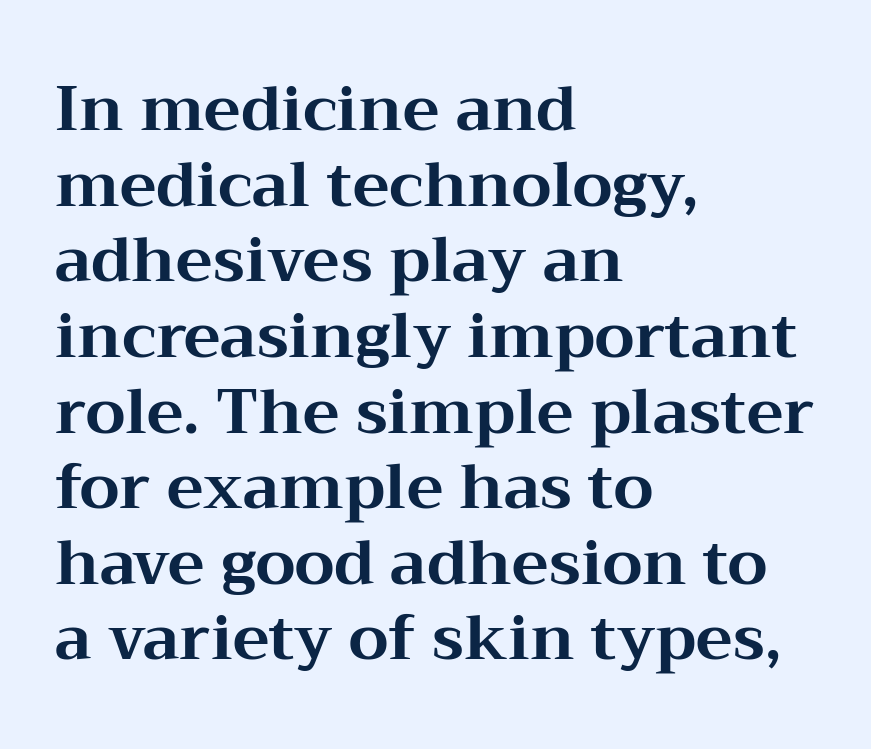
The image shows 62 px bold, wide serif type, upright; set left-aligned, line spacing 1.22x, normal letter spacing, not underlined; medium stroke contrast and a medium x-height.
